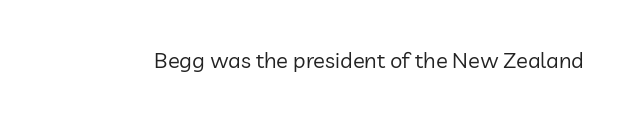
The space directly below the letters is spotless. Quick note: not italic, upright. The line texture is even and compact thanks to regular tracking. These glyphs show unthickened strokes, regular width or finer.
